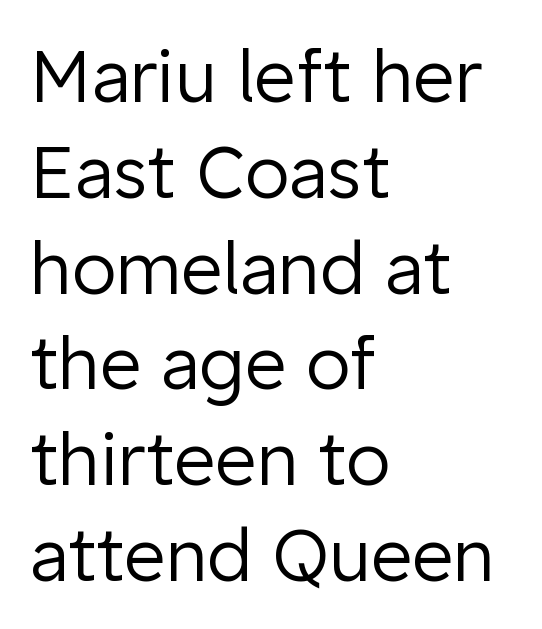
Q: Is the text bold? A: No.
Q: Is the text italic (slanted)? A: No, it is upright.
Q: Is the typeface a serif or a sans-serif typeface? A: Sans-serif.
Q: Is the text underlined? A: No.
Q: How is the paragraph aligned? A: Left-aligned.
Q: Is the spacing between letters normal or unusually wide? A: Normal.
Q: Is the spacing between lines tight, normal or loose? A: Normal.
Q: Width (condensed, normal, or wide)? A: Normal.
Q: Stroke contrast? A: Low.
Q: x-height? A: Medium.
Q: Monospaced? A: No.
